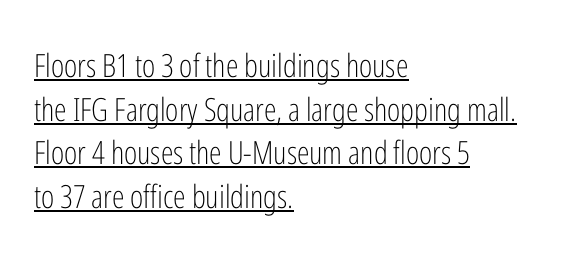
Q: Is the text bold? A: No.
Q: Is the text italic (slanted)? A: No, it is upright.
Q: Is the typeface a serif or a sans-serif typeface? A: Sans-serif.
Q: Is the text underlined? A: Yes.
Q: How is the paragraph aligned? A: Left-aligned.
Q: Is the spacing between letters normal or unusually wide? A: Normal.
Q: Is the spacing between lines tight, normal or loose? A: Normal.
Q: Width (condensed, normal, or wide)? A: Condensed.
Q: Stroke contrast? A: Low.
Q: x-height? A: Medium.
Q: Monospaced? A: No.
